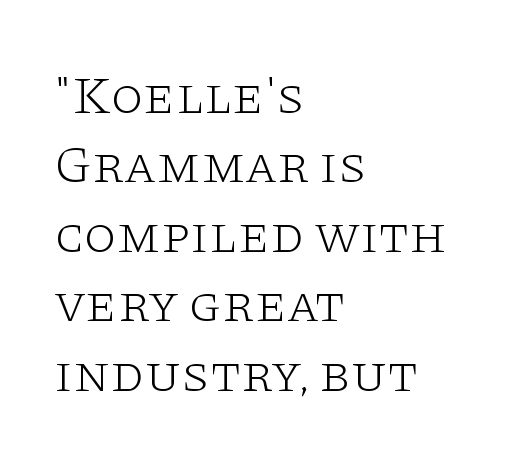
Q: Is the text bold? A: No.
Q: Is the text italic (slanted)? A: No, it is upright.
Q: Is the typeface a serif or a sans-serif typeface? A: Serif.
Q: Is the text underlined? A: No.
Q: How is the paragraph aligned? A: Left-aligned.
Q: Is the spacing between letters normal or unusually wide? A: Normal.
Q: Is the spacing between lines tight, normal or loose? A: Normal.
Q: Width (condensed, normal, or wide)? A: Wide.
Q: Stroke contrast? A: Low.
Q: x-height? A: Large.
Q: Monospaced? A: No.
